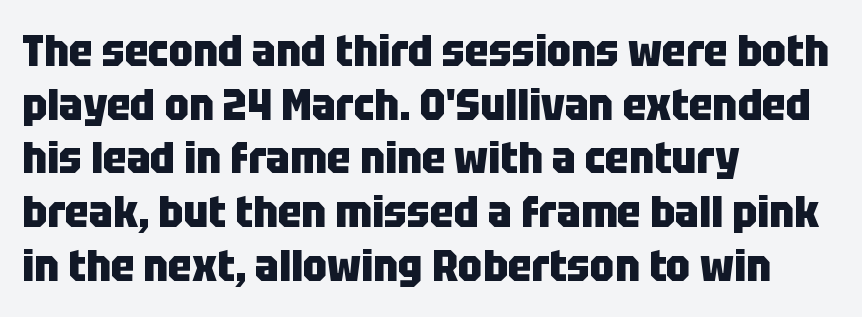
The image shows 44 px heavy, condensed sans-serif type, upright; set left-aligned, line spacing 1.22x, normal letter spacing, not underlined; low stroke contrast and a large x-height.
